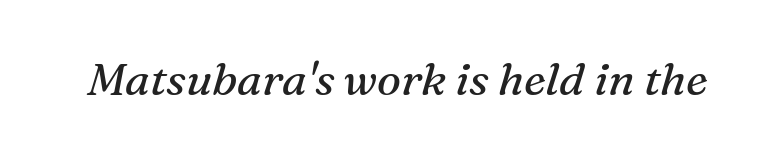
Q: Is the text bold? A: No.
Q: Is the text italic (slanted)? A: Yes, it leans right by about 16 degrees.
Q: Is the typeface a serif or a sans-serif typeface? A: Serif.
Q: Is the text underlined? A: No.
Q: Is the spacing between letters normal or unusually wide? A: Normal.
Q: Width (condensed, normal, or wide)? A: Normal.
Q: Stroke contrast? A: Medium.
Q: x-height? A: Medium.
Q: Monospaced? A: No.
